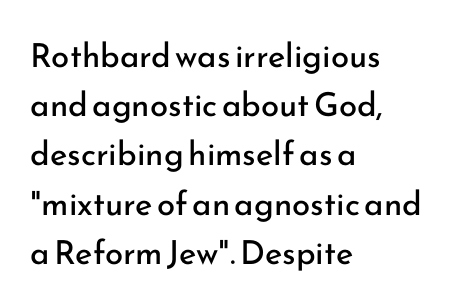
{"serif": "no", "italic": "no", "bold": "no", "weight": "regular", "width": "normal", "stroke_contrast": "low", "x_height": "small", "monospaced": "no", "underline": "no", "align": "left", "line_spacing": "normal", "line_spacing_ratio": 1.49, "letter_spacing": "normal", "letter_spacing_em": 0.0, "glyph_px": 33}
